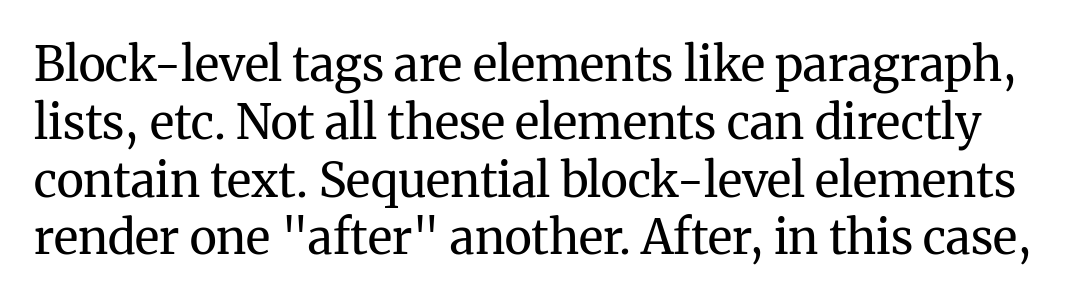
{"serif": "yes", "italic": "no", "bold": "no", "weight": "regular", "width": "normal", "stroke_contrast": "medium", "x_height": "medium", "monospaced": "no", "underline": "no", "line_spacing_ratio": 1.23, "letter_spacing": "normal", "letter_spacing_em": 0.0, "glyph_px": 47}
